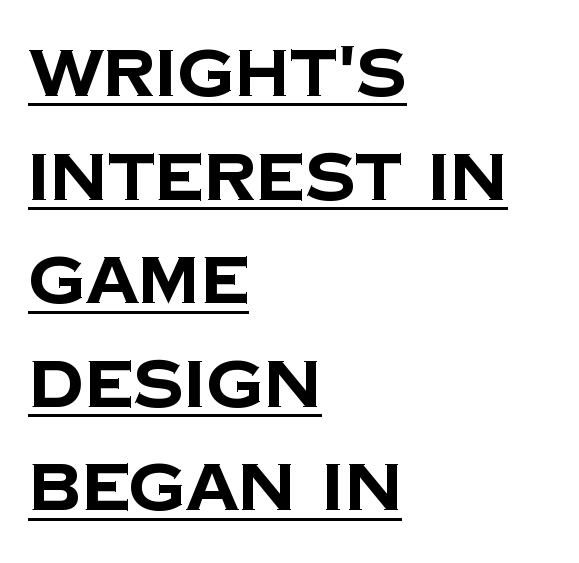
Q: Is the text bold? A: Yes.
Q: Is the typeface a serif or a sans-serif typeface? A: Sans-serif.
Q: Is the text underlined? A: Yes.
Q: How is the paragraph aligned? A: Left-aligned.
Q: Is the spacing between letters normal or unusually wide? A: Normal.
Q: Is the spacing between lines tight, normal or loose? A: Normal.
Q: Width (condensed, normal, or wide)? A: Normal.
Q: Stroke contrast? A: Low.
Q: x-height? A: Large.
Q: Monospaced? A: No.
